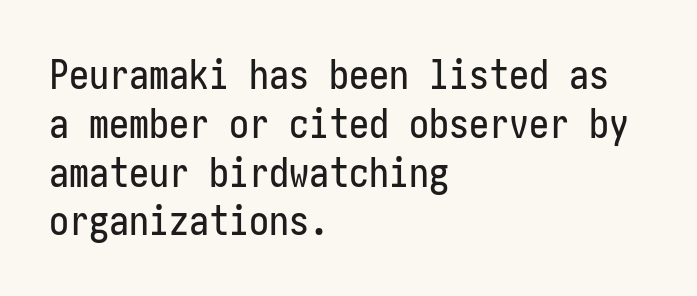
Words appear dense and cohesive because spacing is normal. The text was rendered using a sans face with plain stroke endings. Compared with a centered layout, this one pins lines to the left instead. Is there any slant? The stems are plumb. Lines of text with bare space underneath.
